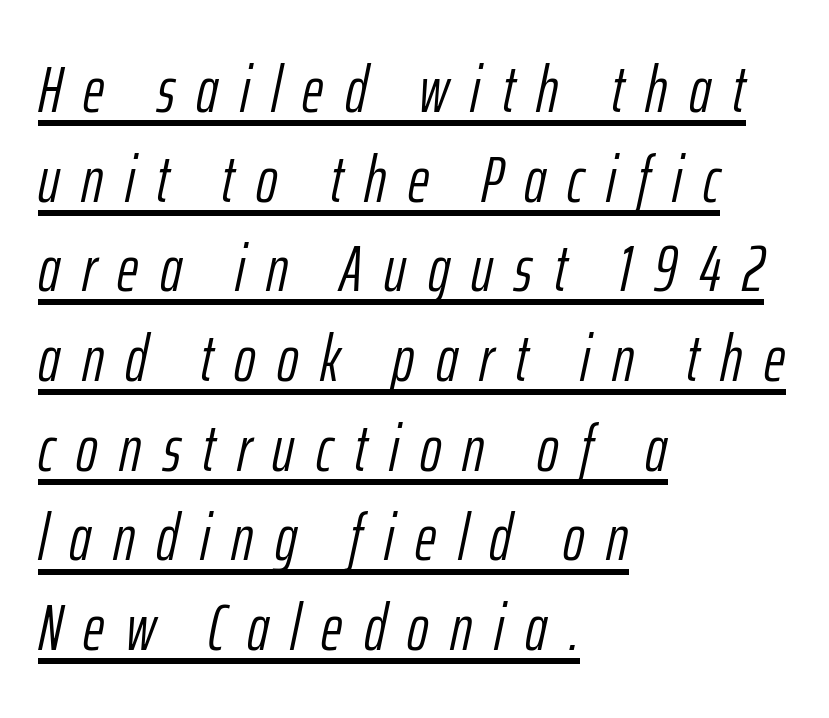
If you drew a ruler down the left edge, every line would touch it. Glance below the letters and you will spot a drawn line. Weight: not bold — regular or lighter. The axis of the letterforms is tilted away from vertical.
